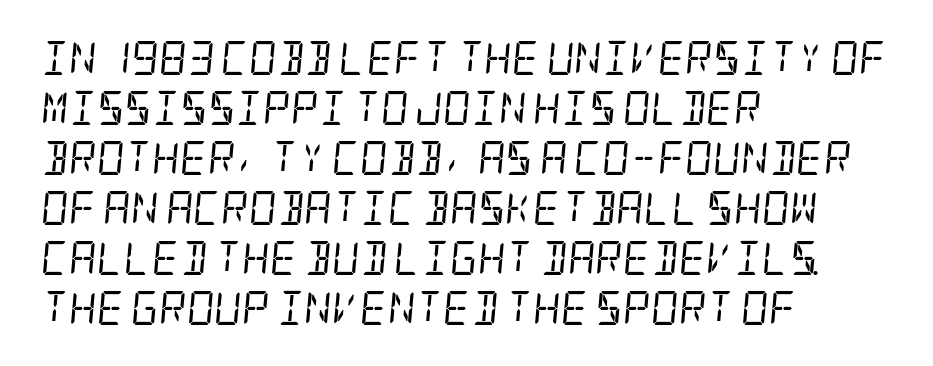
{"serif": "yes", "italic": "yes", "lean": "right", "slant_degrees": 5, "bold": "no", "weight": "regular", "width": "condensed", "stroke_contrast": "low", "x_height": "large", "underline": "no", "align": "left", "line_spacing": "normal", "line_spacing_ratio": 1.47, "letter_spacing": "normal", "letter_spacing_em": 0.0, "glyph_px": 34}
